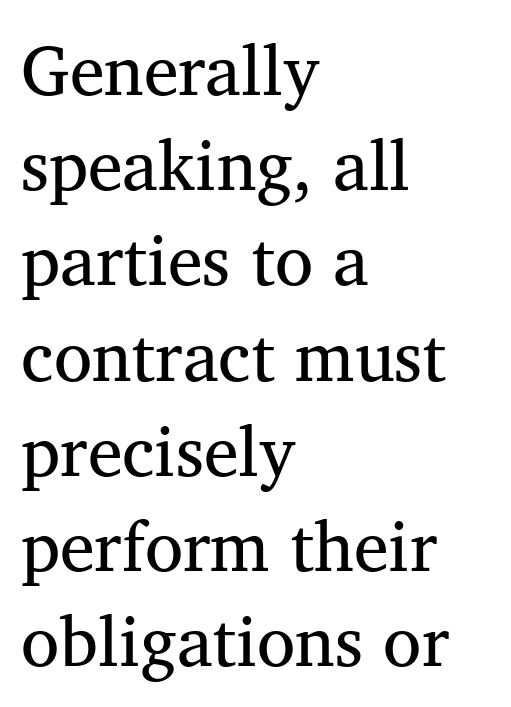
Q: Is the text bold? A: No.
Q: Is the text italic (slanted)? A: No, it is upright.
Q: Is the typeface a serif or a sans-serif typeface? A: Serif.
Q: Is the text underlined? A: No.
Q: How is the paragraph aligned? A: Left-aligned.
Q: Is the spacing between letters normal or unusually wide? A: Normal.
Q: Is the spacing between lines tight, normal or loose? A: Normal.
Q: Width (condensed, normal, or wide)? A: Normal.
Q: Stroke contrast? A: Medium.
Q: x-height? A: Medium.
Q: Monospaced? A: No.
